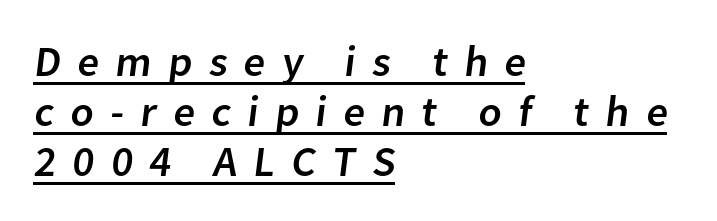
{"serif": "no", "width": "normal", "stroke_contrast": "low", "x_height": "medium", "monospaced": "no", "underline": "yes", "align": "left", "line_spacing_ratio": 1.16, "letter_spacing": "wide", "letter_spacing_em": 0.38, "glyph_px": 43}
